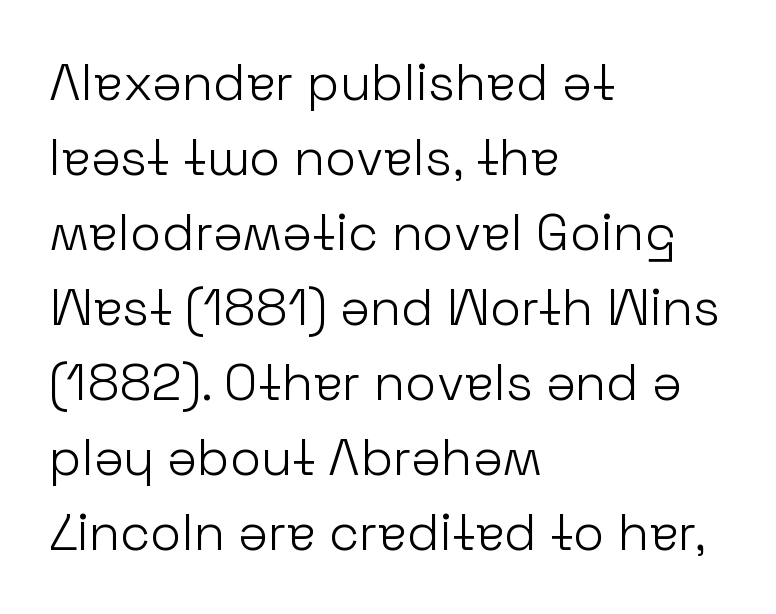
Q: Is the text bold? A: No.
Q: Is the text italic (slanted)? A: No, it is upright.
Q: Is the typeface a serif or a sans-serif typeface? A: Sans-serif.
Q: Is the text underlined? A: No.
Q: How is the paragraph aligned? A: Left-aligned.
Q: Is the spacing between letters normal or unusually wide? A: Normal.
Q: Is the spacing between lines tight, normal or loose? A: Normal.
Q: Width (condensed, normal, or wide)? A: Normal.
Q: Stroke contrast? A: Low.
Q: x-height? A: Medium.
Q: Monospaced? A: No.
